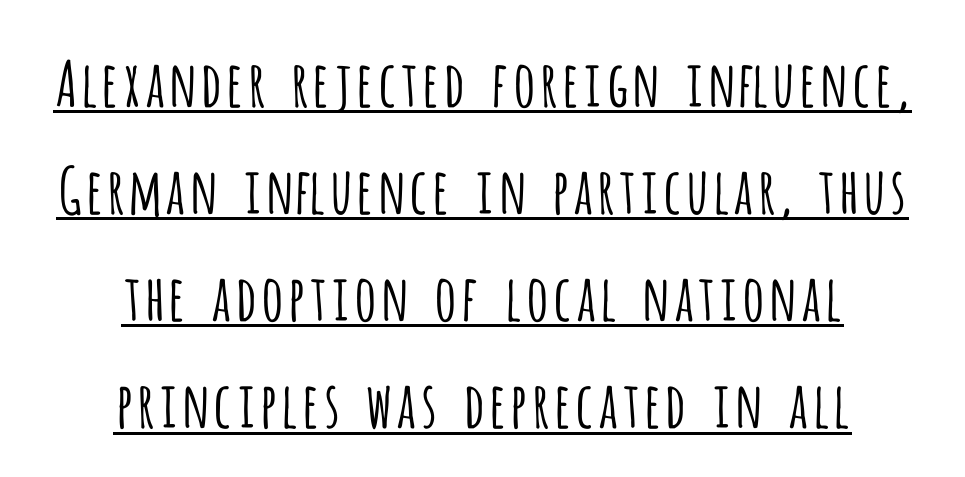
The rendering keeps characters at their native spacing. Is there much room between lines? A standard amount, neither cramped nor airy. Style check: upright. The rendering positions every line midway between the sides. The rendering uses the underline text-decoration. The rendering uses natural spacing where letterforms have individual widths.
